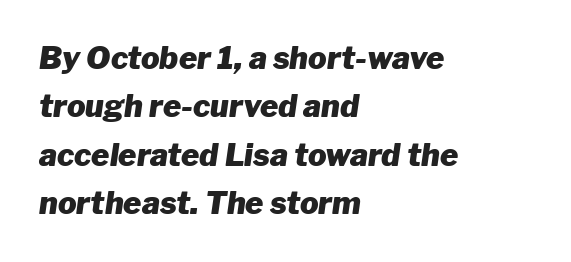
Q: Is the text bold? A: Yes.
Q: Is the text italic (slanted)? A: Yes, it leans right by about 8 degrees.
Q: Is the text underlined? A: No.
Q: How is the paragraph aligned? A: Left-aligned.
Q: Is the spacing between letters normal or unusually wide? A: Normal.
Q: Is the spacing between lines tight, normal or loose? A: Normal.
Q: Width (condensed, normal, or wide)? A: Normal.
Q: Stroke contrast? A: Low.
Q: x-height? A: Medium.
Q: Monospaced? A: No.
